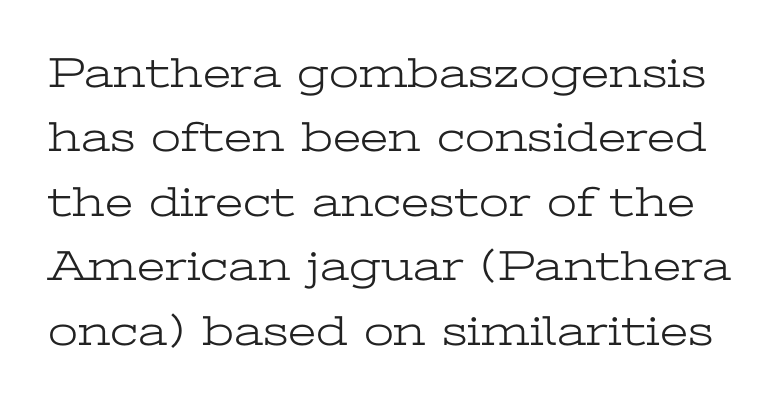
The image shows 43 px light, wide serif type, upright; set normal line spacing (1.5x), normal letter spacing, not underlined; low stroke contrast and a medium x-height.
